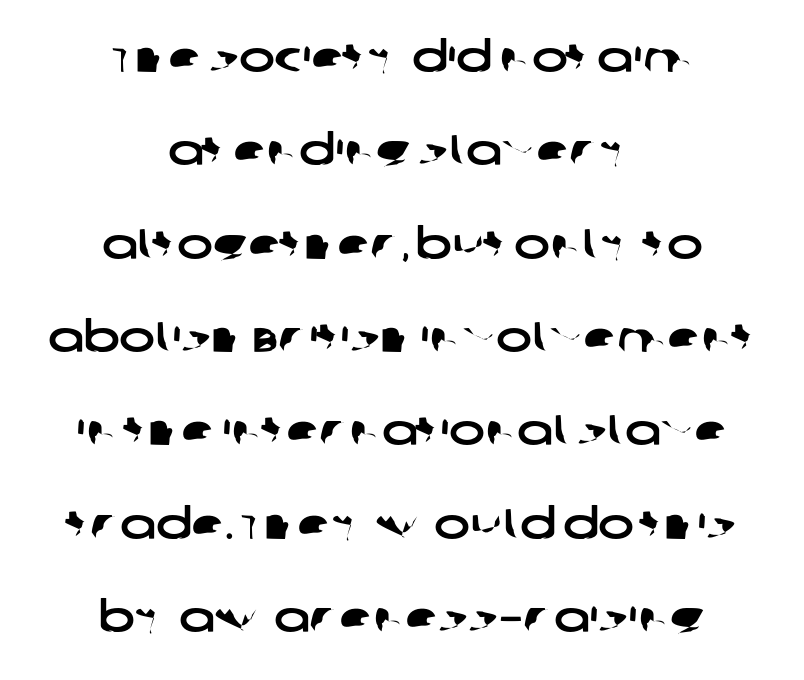
Q: Is the typeface a serif or a sans-serif typeface? A: Sans-serif.
Q: Is the text underlined? A: No.
Q: How is the paragraph aligned? A: Centered.
Q: Is the spacing between letters normal or unusually wide? A: Normal.
Q: Is the spacing between lines tight, normal or loose? A: Loose.
Q: Width (condensed, normal, or wide)? A: Wide.
Q: Stroke contrast? A: Low.
Q: x-height? A: Large.
Q: Monospaced? A: No.
